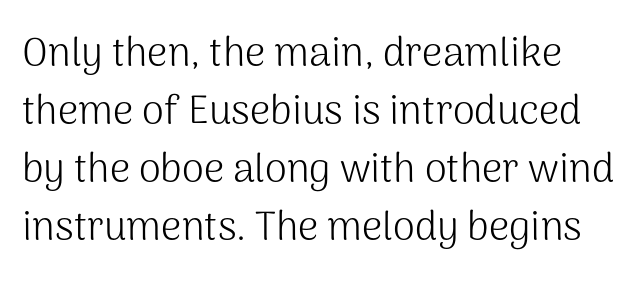
Q: Is the text bold? A: No.
Q: Is the text italic (slanted)? A: No, it is upright.
Q: Is the typeface a serif or a sans-serif typeface? A: Sans-serif.
Q: Is the text underlined? A: No.
Q: How is the paragraph aligned? A: Left-aligned.
Q: Is the spacing between letters normal or unusually wide? A: Normal.
Q: Is the spacing between lines tight, normal or loose? A: Normal.
Q: Width (condensed, normal, or wide)? A: Normal.
Q: Stroke contrast? A: Medium.
Q: x-height? A: Medium.
Q: Monospaced? A: No.
